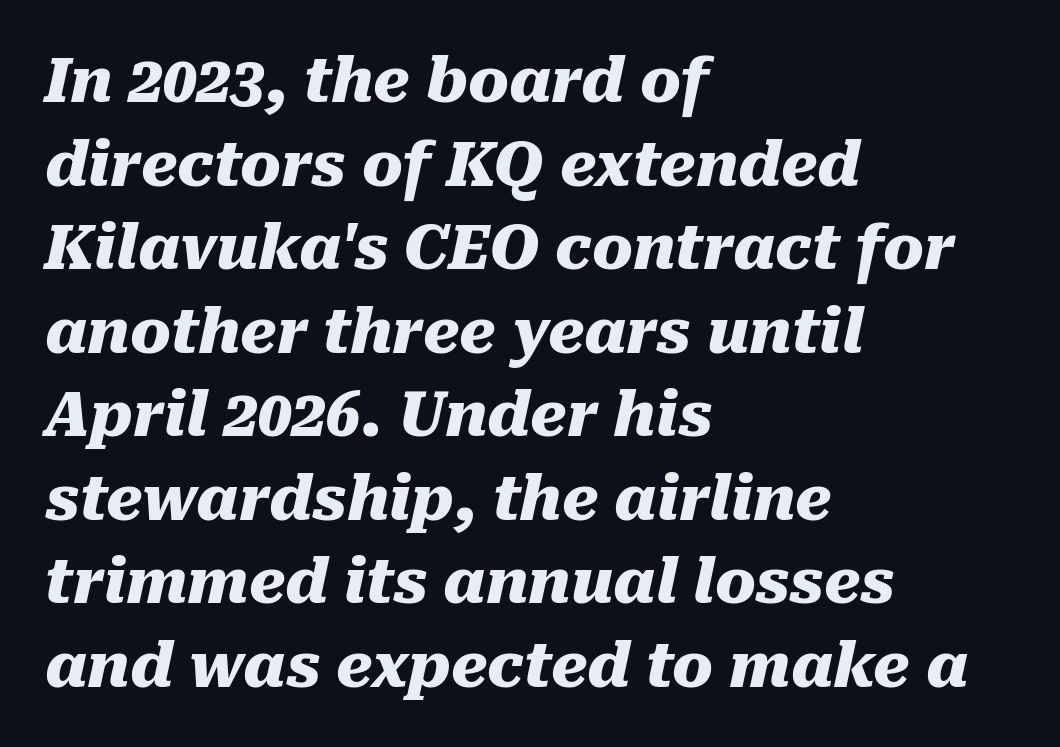
All the whitespace from short lines collects on the right. The passage shown is typed in a proportional face where columns would drift. The lettering tilts uniformly, giving the passage an italic look. The string is rendered with underlining switched off.
